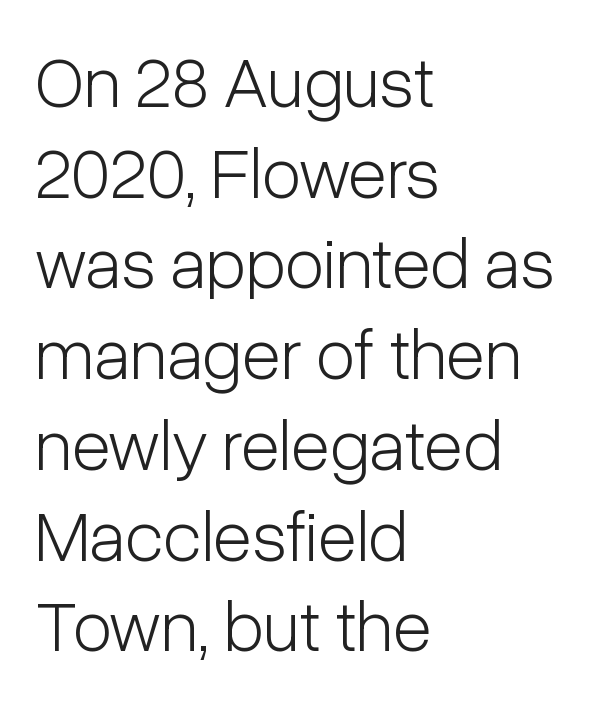
The image shows 72 px light, condensed sans-serif type, upright; set left-aligned, normal line spacing (1.26x), normal letter spacing, not underlined; low stroke contrast and a medium x-height.
